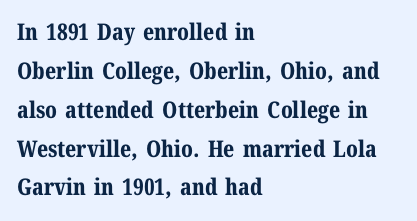
Q: Is the text bold? A: Yes.
Q: Is the text italic (slanted)? A: No, it is upright.
Q: Is the text underlined? A: No.
Q: How is the paragraph aligned? A: Left-aligned.
Q: Is the spacing between letters normal or unusually wide? A: Normal.
Q: Is the spacing between lines tight, normal or loose? A: Normal.
